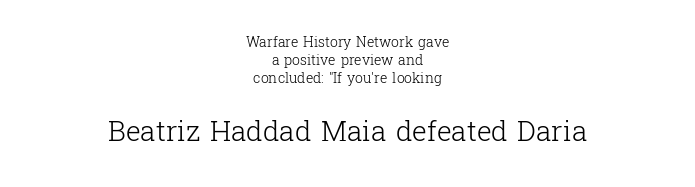
The image shows 28 px light serif type, upright; set centered, normal line spacing (1.29x), normal letter spacing, not underlined; the second (bottom) block is 2.0x larger; low stroke contrast and a medium x-height.
